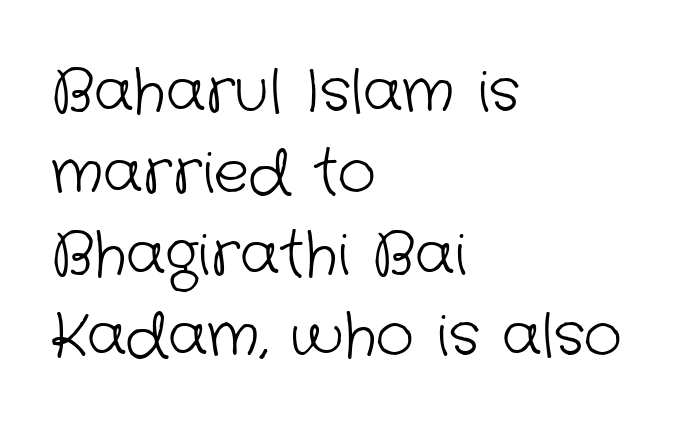
Q: Is the text bold? A: No.
Q: Is the typeface a serif or a sans-serif typeface? A: Sans-serif.
Q: Is the text underlined? A: No.
Q: How is the paragraph aligned? A: Left-aligned.
Q: Is the spacing between letters normal or unusually wide? A: Normal.
Q: Is the spacing between lines tight, normal or loose? A: Normal.
Q: Width (condensed, normal, or wide)? A: Normal.
Q: Stroke contrast? A: Low.
Q: x-height? A: Medium.
Q: Monospaced? A: No.
